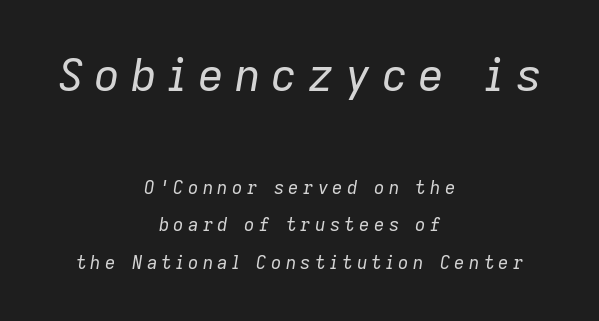
The image shows 45 px regular-weight type, italic (leaning right); set centered, loose line spacing (2.07x), unusually wide letter spacing (+0.24 em), not underlined; the first (top) block is 2.5x larger; low stroke contrast and a medium x-height.
